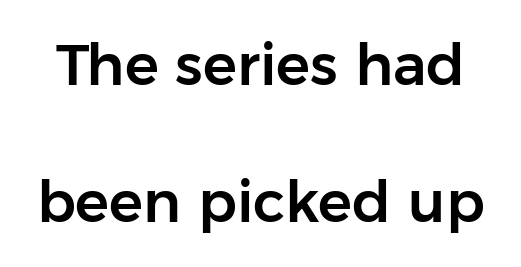
Q: Is the text italic (slanted)? A: No, it is upright.
Q: Is the typeface a serif or a sans-serif typeface? A: Sans-serif.
Q: Is the text underlined? A: No.
Q: Is the spacing between letters normal or unusually wide? A: Normal.
Q: Is the spacing between lines tight, normal or loose? A: Loose.
Q: Width (condensed, normal, or wide)? A: Normal.
Q: Stroke contrast? A: Low.
Q: x-height? A: Medium.
Q: Monospaced? A: No.
